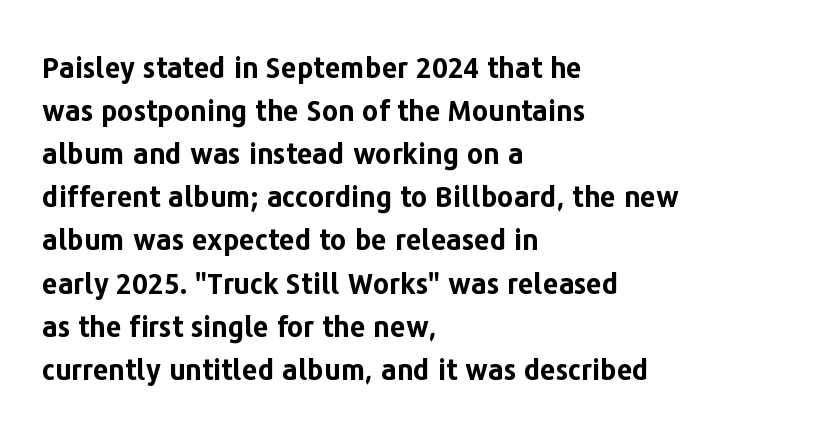
Q: Is the text bold? A: Yes.
Q: Is the text italic (slanted)? A: No, it is upright.
Q: Is the typeface a serif or a sans-serif typeface? A: Sans-serif.
Q: Is the text underlined? A: No.
Q: How is the paragraph aligned? A: Left-aligned.
Q: Is the spacing between letters normal or unusually wide? A: Normal.
Q: Is the spacing between lines tight, normal or loose? A: Normal.
Q: Width (condensed, normal, or wide)? A: Normal.
Q: Stroke contrast? A: Low.
Q: x-height? A: Medium.
Q: Monospaced? A: No.
